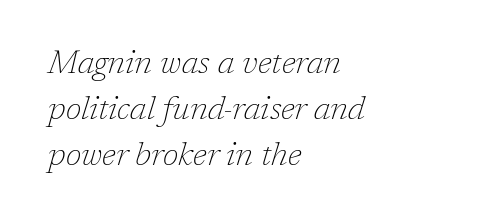
The image shows 33 px thin serif type, italic (leaning right); set left-aligned, normal line spacing (1.39x), normal letter spacing, not underlined; low stroke contrast and a medium x-height.
